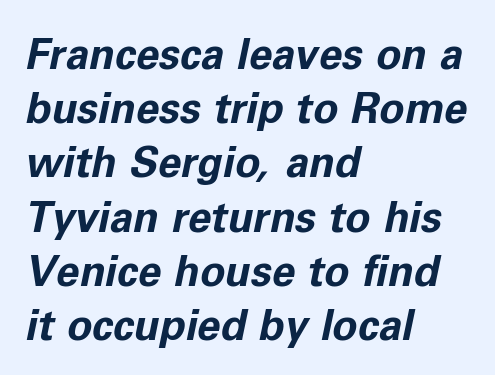
Q: Is the text bold? A: Yes.
Q: Is the text italic (slanted)? A: Yes, it leans right by about 11 degrees.
Q: Is the text underlined? A: No.
Q: How is the paragraph aligned? A: Left-aligned.
Q: Is the spacing between letters normal or unusually wide? A: Normal.
Q: Is the spacing between lines tight, normal or loose? A: Normal.
Q: Width (condensed, normal, or wide)? A: Normal.
Q: Stroke contrast? A: Low.
Q: x-height? A: Medium.
Q: Monospaced? A: No.
